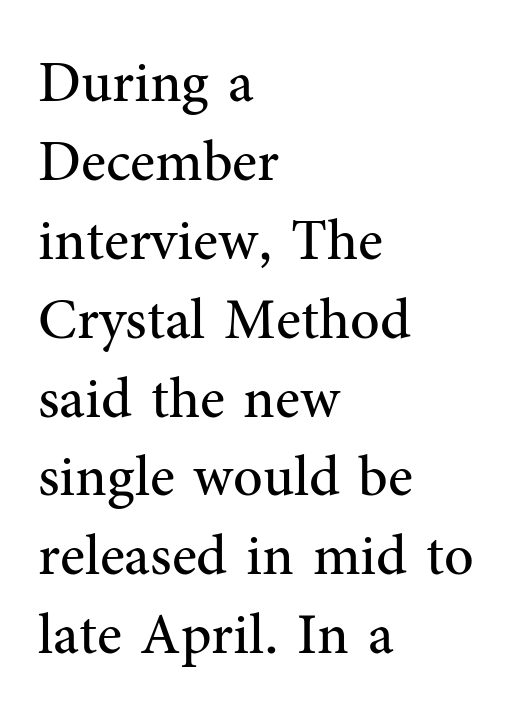
The image shows 58 px regular-weight serif type, upright; set left-aligned, normal line spacing (1.36x), normal letter spacing, not underlined; medium stroke contrast and a medium x-height.
